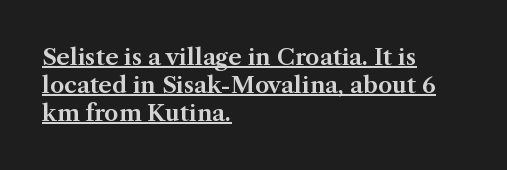
Looks like someone drew a line under every word here. The horizontal fit of the characters is conventional and even. Quick note: not italic, upright. Casual observation: everything's shoved over to the left.
